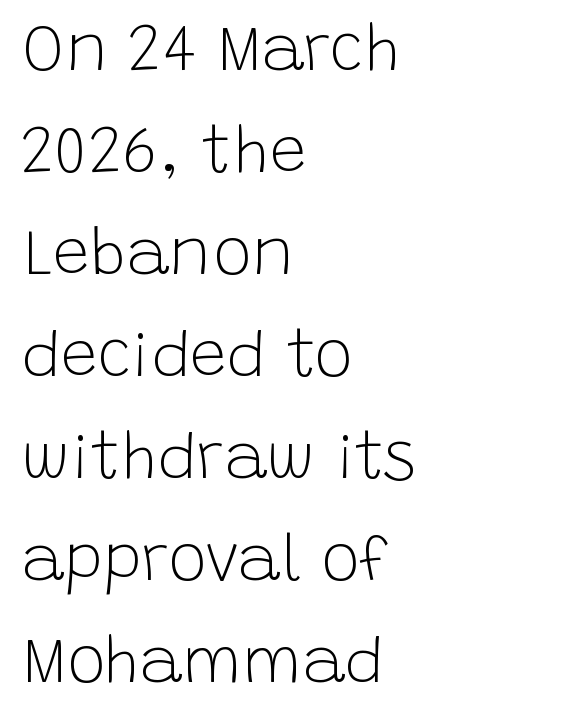
Q: Is the text bold? A: No.
Q: Is the text italic (slanted)? A: No, it is upright.
Q: Is the typeface a serif or a sans-serif typeface? A: Sans-serif.
Q: Is the text underlined? A: No.
Q: How is the paragraph aligned? A: Left-aligned.
Q: Is the spacing between letters normal or unusually wide? A: Normal.
Q: Is the spacing between lines tight, normal or loose? A: Normal.
Q: Width (condensed, normal, or wide)? A: Normal.
Q: Stroke contrast? A: Low.
Q: x-height? A: Large.
Q: Monospaced? A: No.
